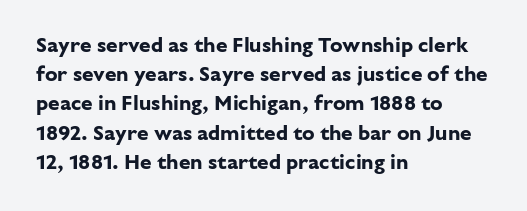
Q: Is the text bold? A: Yes.
Q: Is the text italic (slanted)? A: No, it is upright.
Q: Is the text underlined? A: No.
Q: How is the paragraph aligned? A: Left-aligned.
Q: Is the spacing between letters normal or unusually wide? A: Normal.
Q: Is the spacing between lines tight, normal or loose? A: Normal.
